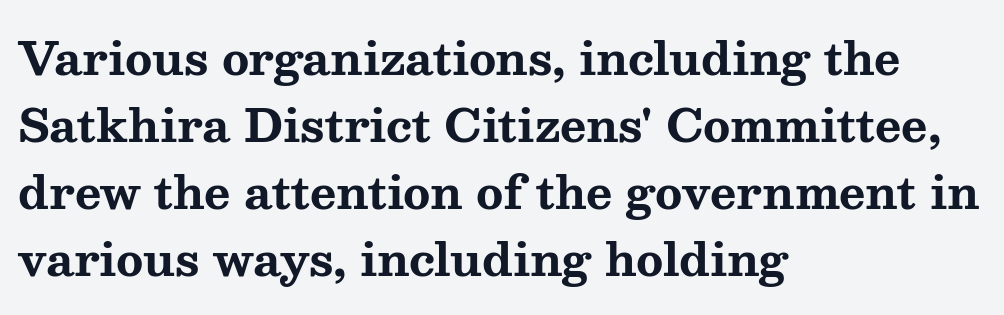
Here the designer chose a conventional face with non-uniform glyph widths. Rendered with straight, roman letterforms. Each row of text sits above clean, open space. Weight check: bold — yes, fully. Between one letter and the next there's only the usual sliver of space.
